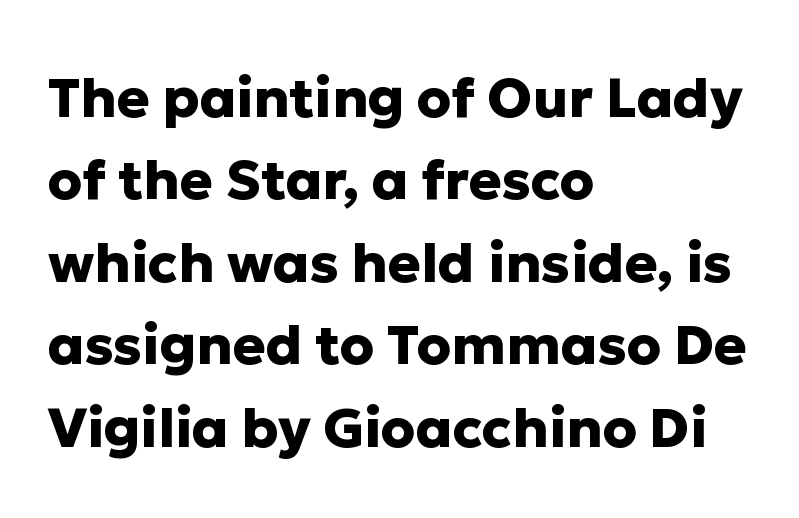
The image shows 55 px heavy sans-serif type, upright; set left-aligned, normal line spacing (1.5x), normal letter spacing, not underlined; low stroke contrast and a medium x-height.
